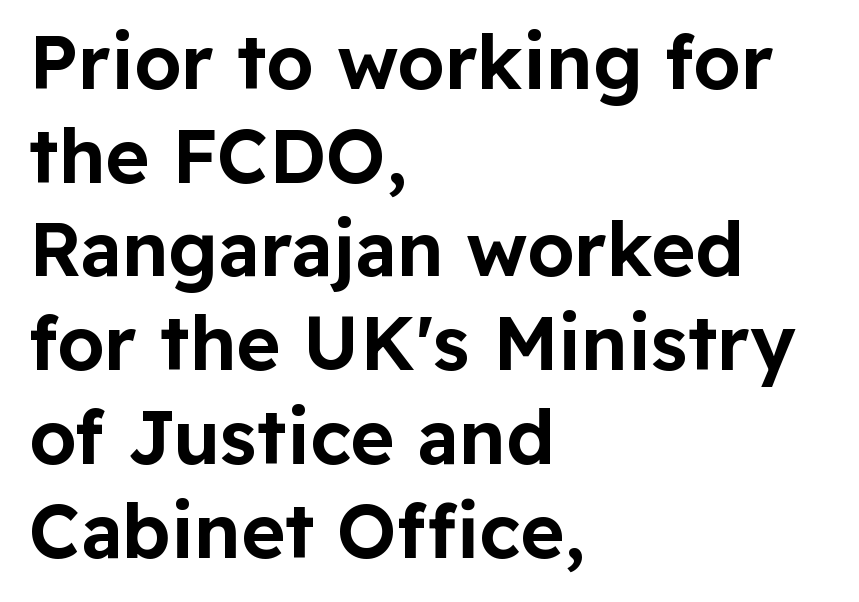
{"serif": "no", "italic": "no", "width": "normal", "stroke_contrast": "low", "x_height": "medium", "monospaced": "no", "underline": "no", "align": "left", "line_spacing": "normal", "line_spacing_ratio": 1.25, "letter_spacing": "normal", "letter_spacing_em": 0.0, "glyph_px": 75}
